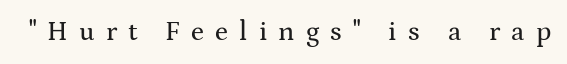
The image shows 27 px text type, upright; set unusually wide letter spacing (+0.41 em), not underlined.
